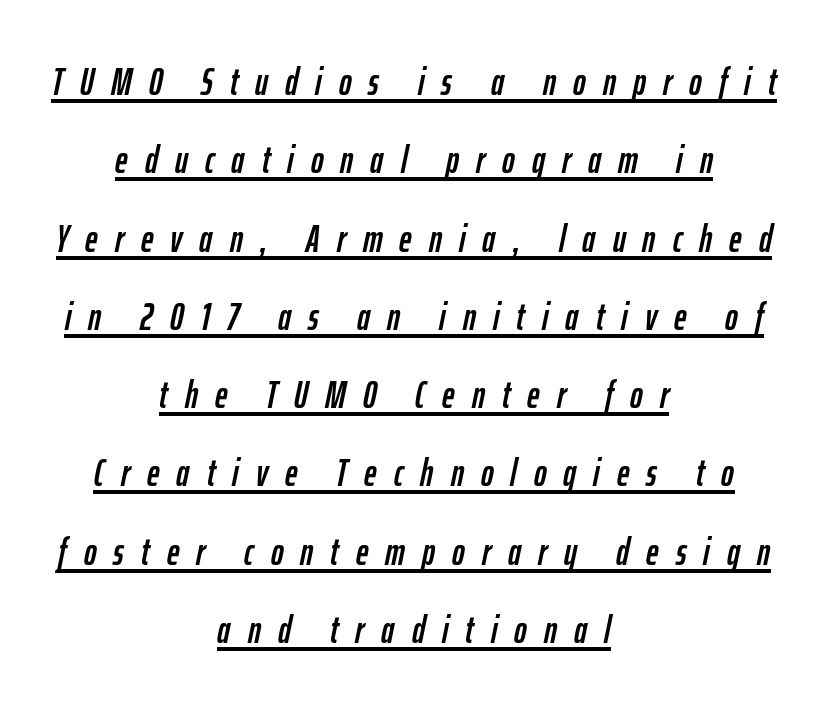
Q: Is the text italic (slanted)? A: Yes, it leans right by about 12 degrees.
Q: Is the text underlined? A: Yes.
Q: How is the paragraph aligned? A: Centered.
Q: Is the spacing between letters normal or unusually wide? A: Unusually wide.
Q: Is the spacing between lines tight, normal or loose? A: Loose.
Q: Width (condensed, normal, or wide)? A: Condensed.
Q: Stroke contrast? A: Low.
Q: x-height? A: Medium.
Q: Monospaced? A: No.
